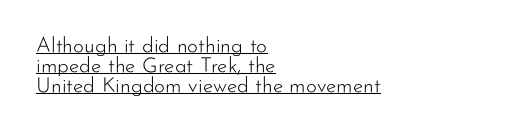
The image shows 21 px text type, upright; set left-aligned, tight line spacing (0.96x), normal letter spacing, underlined.
